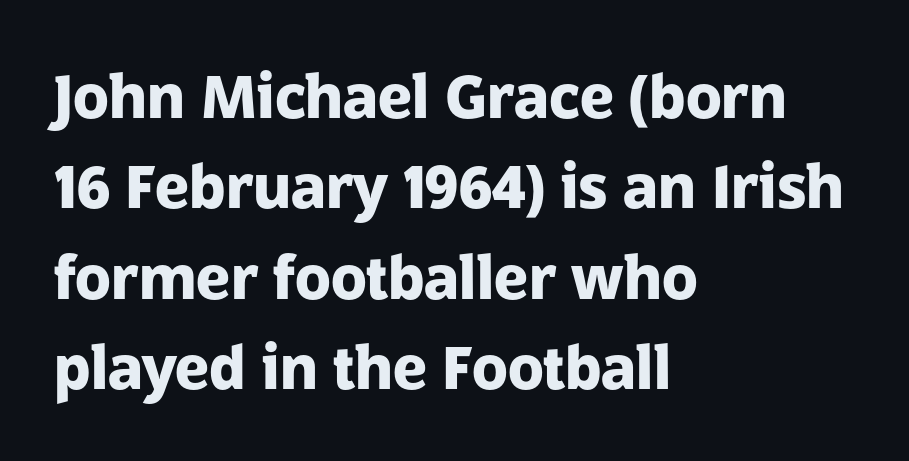
Q: Is the text bold? A: Yes.
Q: Is the text italic (slanted)? A: No, it is upright.
Q: Is the typeface a serif or a sans-serif typeface? A: Sans-serif.
Q: Is the text underlined? A: No.
Q: How is the paragraph aligned? A: Left-aligned.
Q: Is the spacing between letters normal or unusually wide? A: Normal.
Q: Is the spacing between lines tight, normal or loose? A: Normal.
Q: Width (condensed, normal, or wide)? A: Normal.
Q: Stroke contrast? A: Low.
Q: x-height? A: Medium.
Q: Monospaced? A: No.
